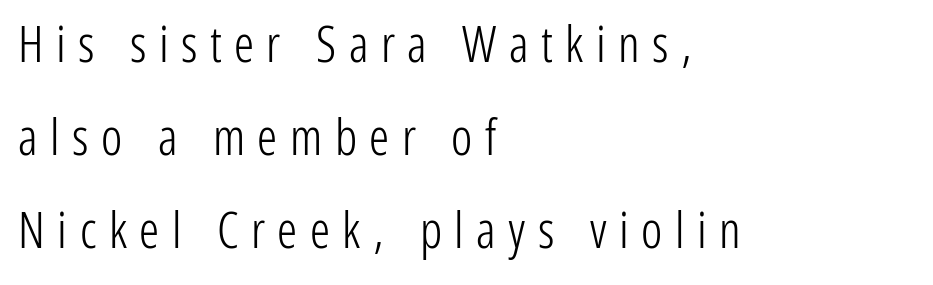
The image shows 50 px light, condensed sans-serif type, upright; set left-aligned, line spacing 1.86x, unusually wide letter spacing (+0.25 em), not underlined; low stroke contrast and a medium x-height.
